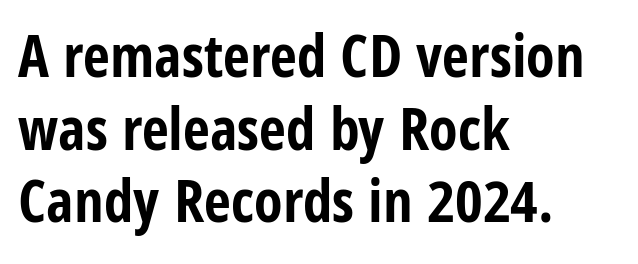
{"serif": "no", "italic": "no", "bold": "yes", "weight": "bold", "width": "condensed", "stroke_contrast": "low", "x_height": "large", "monospaced": "no", "underline": "no", "align": "left", "line_spacing_ratio": 1.23, "letter_spacing": "normal", "letter_spacing_em": 0.0, "glyph_px": 59}
